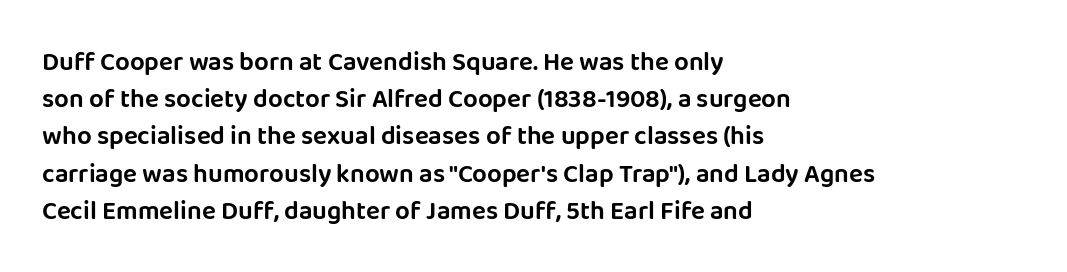
Q: Is the text italic (slanted)? A: No, it is upright.
Q: Is the text underlined? A: No.
Q: How is the paragraph aligned? A: Left-aligned.
Q: Is the spacing between letters normal or unusually wide? A: Normal.
Q: Is the spacing between lines tight, normal or loose? A: Normal.
